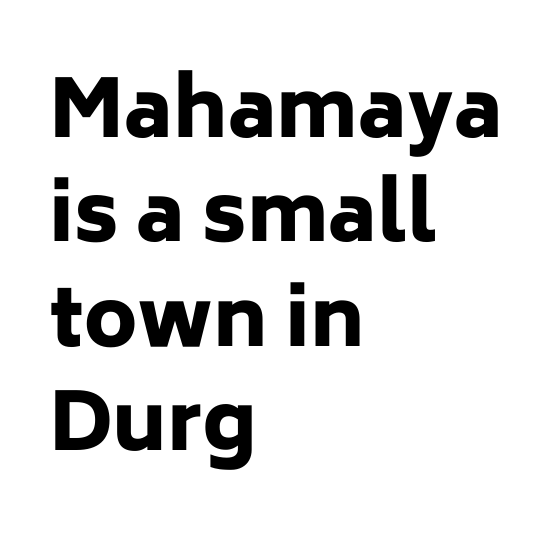
{"serif": "no", "italic": "no", "bold": "yes", "weight": "heavy", "width": "normal", "stroke_contrast": "low", "x_height": "medium", "monospaced": "no", "underline": "no", "align": "left", "line_spacing": "normal", "line_spacing_ratio": 1.32, "letter_spacing": "normal", "letter_spacing_em": 0.0, "glyph_px": 79}
